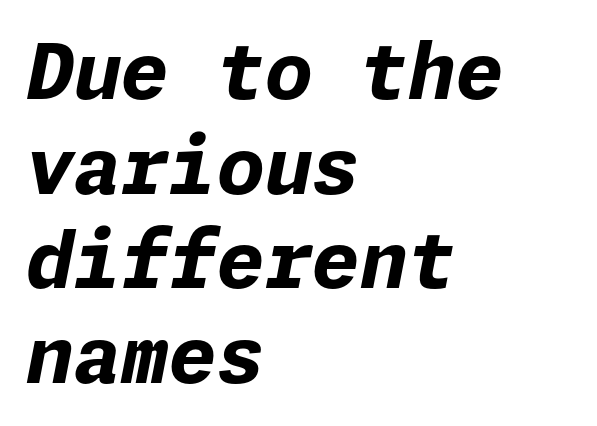
Q: Is the text bold? A: Yes.
Q: Is the text italic (slanted)? A: Yes, it leans right by about 11 degrees.
Q: Is the text underlined? A: No.
Q: How is the paragraph aligned? A: Left-aligned.
Q: Is the spacing between letters normal or unusually wide? A: Normal.
Q: Width (condensed, normal, or wide)? A: Normal.
Q: Stroke contrast? A: Low.
Q: x-height? A: Medium.
